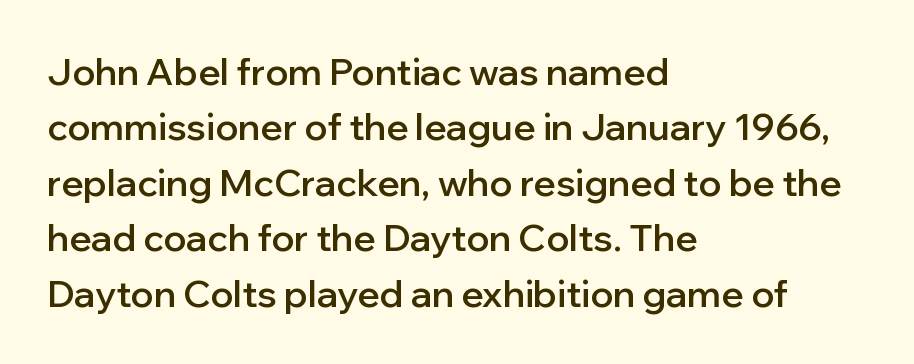
The image shows 37 px semibold sans-serif type, upright; set left-aligned, normal line spacing (1.5x), normal letter spacing, not underlined; low stroke contrast and a medium x-height.
